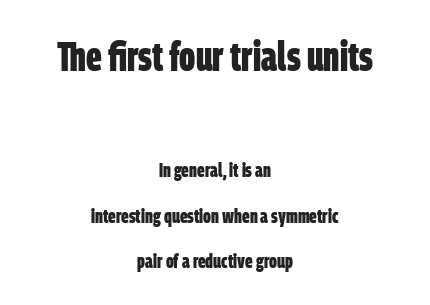
A student would notice the top passage is typeset larger than what follows. No extra tracking has been applied to these lines. This sample trades compactness for vertical openness between lines. Strong, thick strokes mark this as bold type. Only glyphs here, with clear space below each row. A typesetter would label this face a sans.
